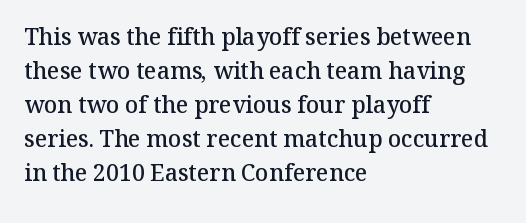
The type is set solid horizontally, with unmodified tracking. Letters rest on an invisible, unmarked baseline. The lettering holds an erect, upright posture throughout. Typeset ragged right — the left edge is the straight one. The block of text has a typical density, with ordinary space between rows.
